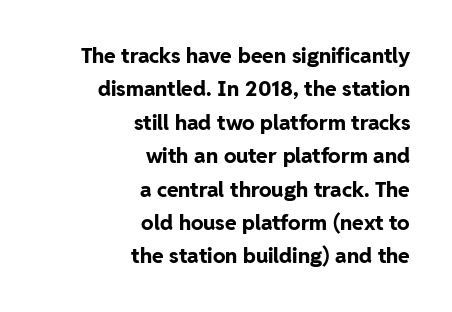
{"italic": "no", "bold": "yes", "underline": "no", "align": "right", "line_spacing": "normal", "line_spacing_ratio": 1.59, "letter_spacing": "normal", "letter_spacing_em": 0.0, "glyph_px": 21}
